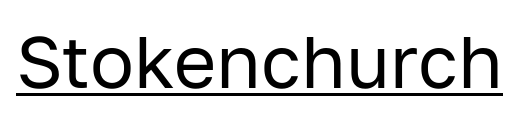
{"serif": "no", "italic": "no", "bold": "no", "weight": "regular", "width": "normal", "stroke_contrast": "low", "x_height": "medium", "monospaced": "no", "underline": "yes", "letter_spacing": "normal", "letter_spacing_em": 0.0, "glyph_px": 73}
